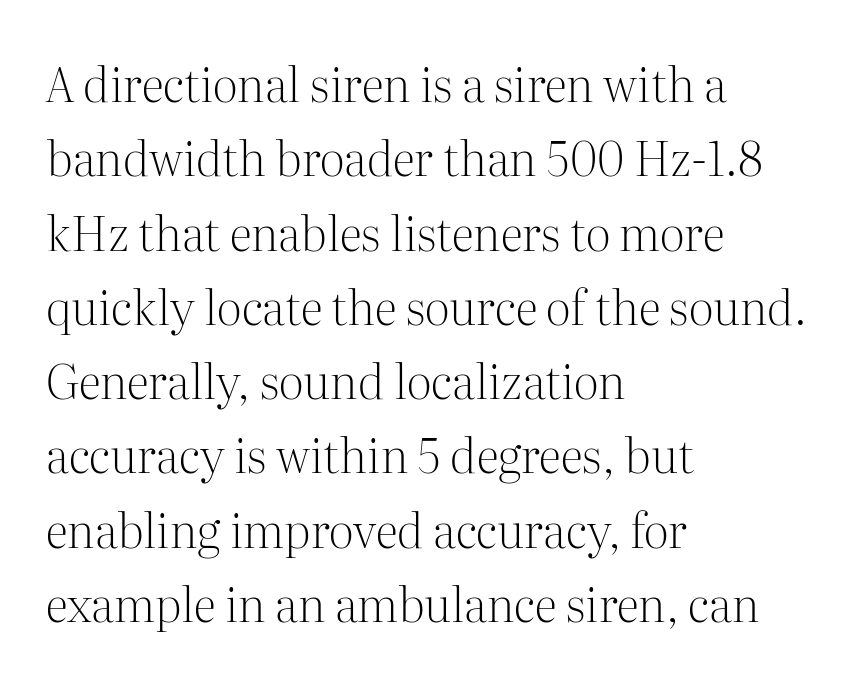
This rendering features lettering with no underline. Bold? No — there's no thickening of the strokes. The characters display serif detailing at their extremities. It's the straight-up-and-down kind of type. This sample uses plain, unmodified letter spacing.
